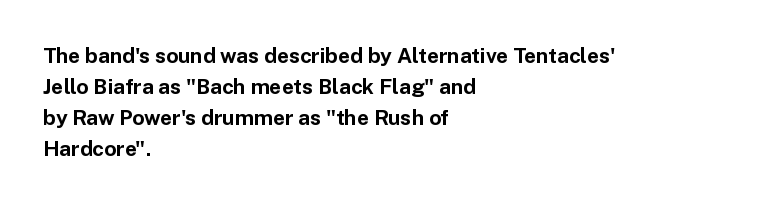
Posture: vertical. A classic flush-left, rag-right setting is used for this passage. Horizontal bands of white between lines are of average thickness. Each word holds together tightly as a unit, with standard inter-letter gaps. The font is running at its bold setting.
